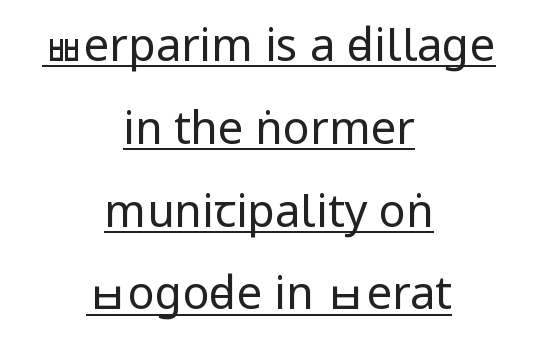
{"serif": "no", "italic": "no", "bold": "no", "weight": "regular", "width": "condensed", "stroke_contrast": "low", "underline": "yes", "align": "center", "line_spacing_ratio": 1.84, "letter_spacing": "normal", "letter_spacing_em": 0.0, "glyph_px": 45}
